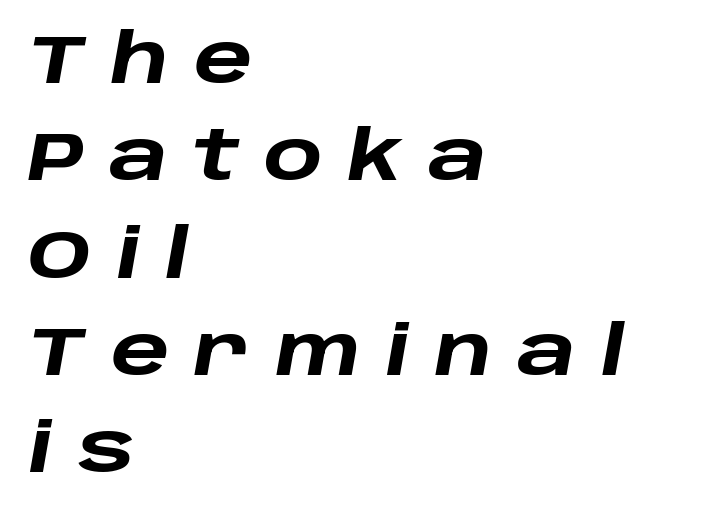
Q: Is the text bold? A: Yes.
Q: Is the text italic (slanted)? A: Yes, it leans right by about 10 degrees.
Q: Is the text underlined? A: No.
Q: How is the paragraph aligned? A: Left-aligned.
Q: Is the spacing between letters normal or unusually wide? A: Unusually wide.
Q: Is the spacing between lines tight, normal or loose? A: Normal.
Q: Width (condensed, normal, or wide)? A: Wide.
Q: Stroke contrast? A: Low.
Q: x-height? A: Large.
Q: Monospaced? A: No.
